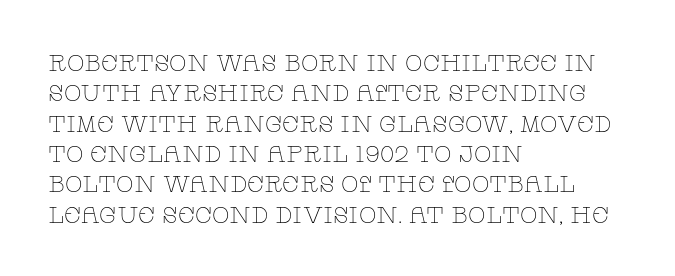
The space directly below the letters is spotless. Caption: standard tracking, unaltered. Vertically, the passage feels balanced, rows spaced as you'd expect. Does the lettering tilt? It doesn't — this is upright.
